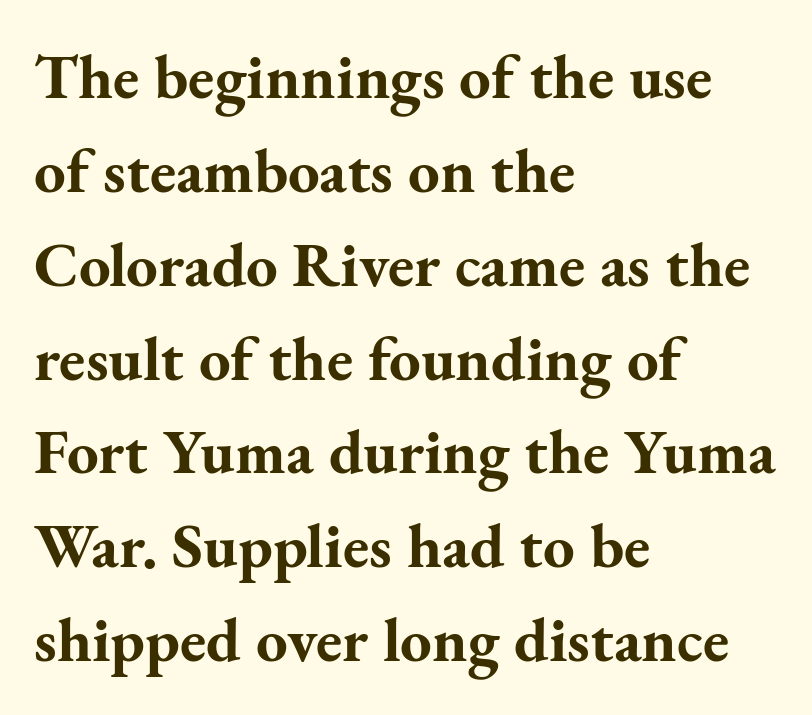
Tracking here is standard; glyphs follow each other at the usual distance. This sample has the flowing, uneven cadence of proportional lettering. These lines carry a lot of weight — the face is fully bold. Type style note: has serifs. The string is rendered with underlining switched off. The passage is arranged the way most books set body copy — flush left.
